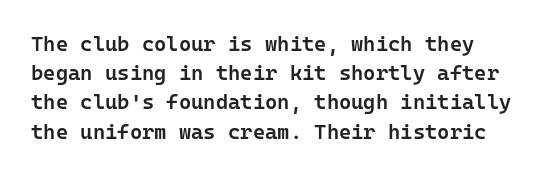
The face used here is a semibold: visibly heavier than regular, lighter than bold. Italic? Not at all — the glyphs are vertical. Default kerning and tracking; the words read as compact shapes. The paragraph shown leans on its left margin. Clear beneath every line of the passage.
